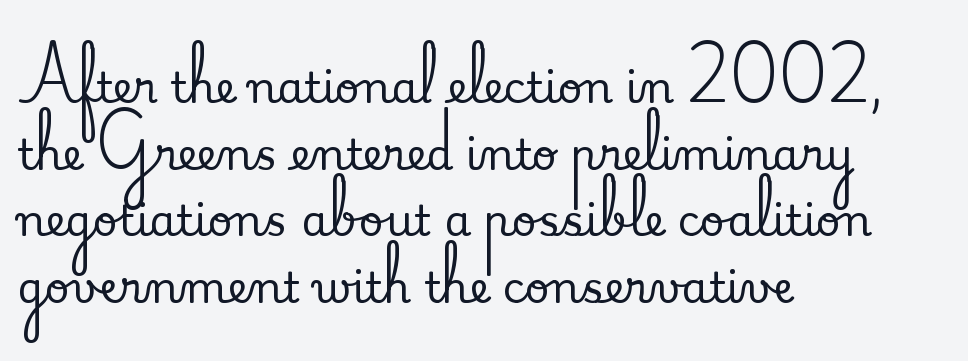
Q: Is the text italic (slanted)? A: No, it is upright.
Q: Is the typeface a serif or a sans-serif typeface? A: Serif.
Q: Is the text underlined? A: No.
Q: How is the paragraph aligned? A: Left-aligned.
Q: Is the spacing between letters normal or unusually wide? A: Normal.
Q: Is the spacing between lines tight, normal or loose? A: Normal.
Q: Width (condensed, normal, or wide)? A: Normal.
Q: Stroke contrast? A: Medium.
Q: x-height? A: Small.
Q: Monospaced? A: No.
